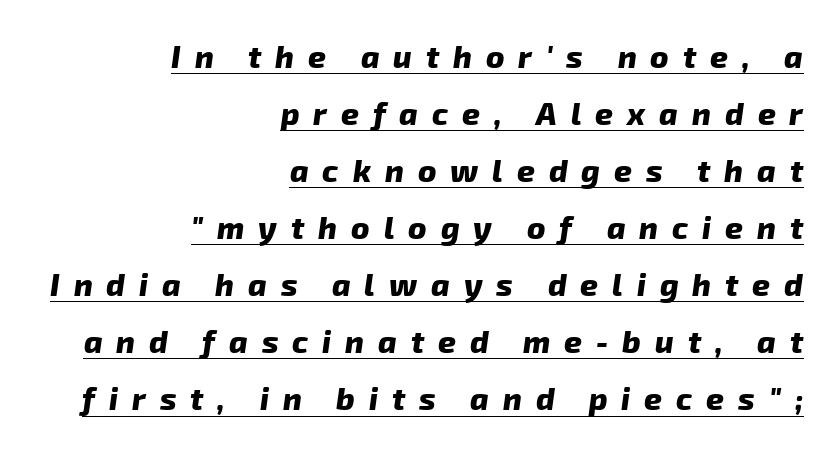
The image shows 31 px heavy sans-serif type; set right-aligned, line spacing 1.84x, unusually wide letter spacing (+0.45 em), underlined; low stroke contrast and a medium x-height.
